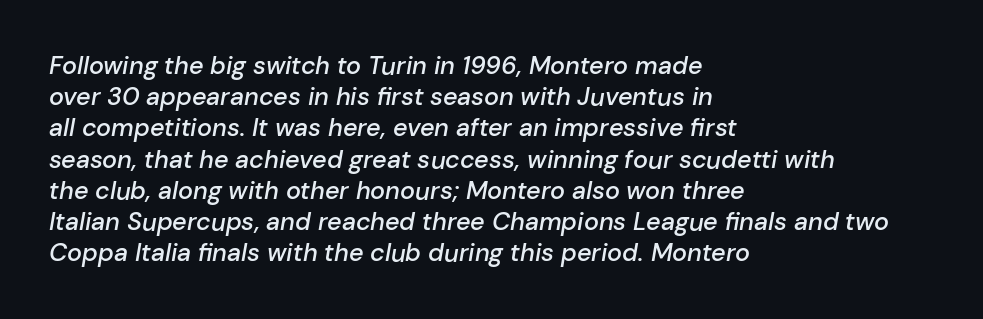
This block has exactly the height ordinary leading produces. This rendering features lettering with no underline. The passage shown leans; its letterforms are oblique. Short note: letters normally spaced.
